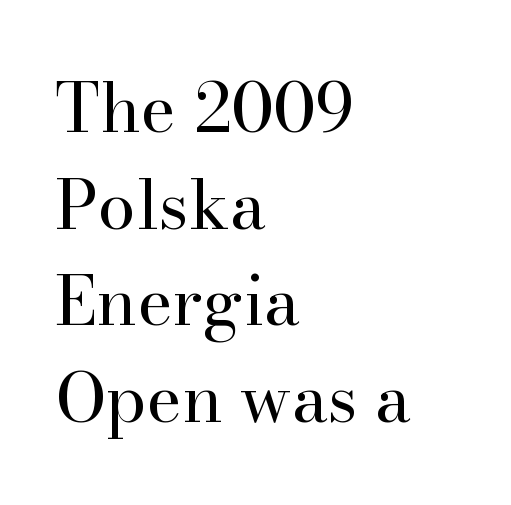
If you drew a line through each stem, it would be perfectly vertical. Character widths vary here, with narrow letters taking less room than wide ones. The string is rendered with underlining switched off. Line spacing here is normal.
